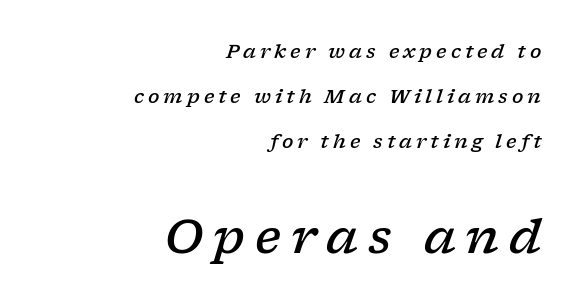
The image shows 47 px semibold, wide serif type, italic (leaning right); set right-aligned, loose line spacing (2.37x), unusually wide letter spacing (+0.21 em), not underlined; the second (bottom) block is 2.47x larger; low stroke contrast and a medium x-height.
